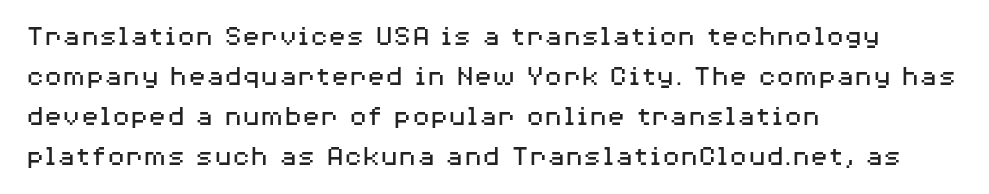
{"serif": "no", "italic": "no", "bold": "no", "weight": "regular", "width": "wide", "stroke_contrast": "medium", "x_height": "medium", "monospaced": "no", "underline": "no", "align": "left", "line_spacing": "normal", "line_spacing_ratio": 1.33, "letter_spacing": "normal", "letter_spacing_em": 0.0, "glyph_px": 30}
